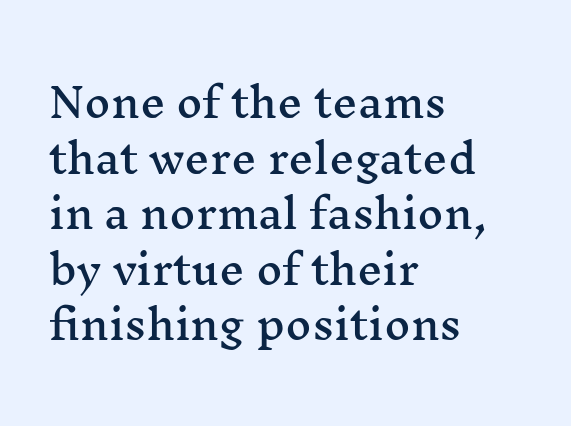
Q: Is the text italic (slanted)? A: No, it is upright.
Q: Is the typeface a serif or a sans-serif typeface? A: Serif.
Q: Is the text underlined? A: No.
Q: How is the paragraph aligned? A: Left-aligned.
Q: Is the spacing between letters normal or unusually wide? A: Normal.
Q: Is the spacing between lines tight, normal or loose? A: Normal.
Q: Width (condensed, normal, or wide)? A: Wide.
Q: Stroke contrast? A: Medium.
Q: x-height? A: Medium.
Q: Monospaced? A: No.
